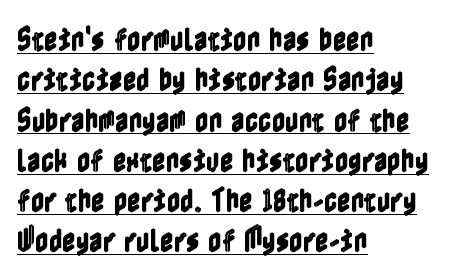
Q: Is the text italic (slanted)? A: No, it is upright.
Q: Is the text underlined? A: Yes.
Q: How is the paragraph aligned? A: Left-aligned.
Q: Is the spacing between letters normal or unusually wide? A: Normal.
Q: Is the spacing between lines tight, normal or loose? A: Normal.
